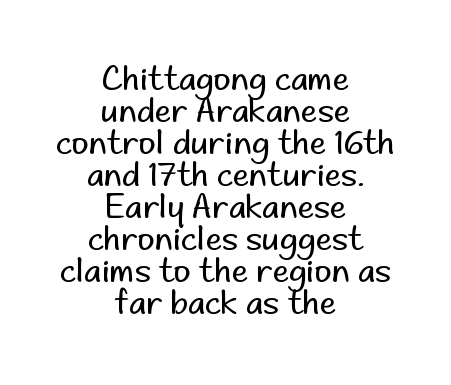
Spacing verdict: proportional, widths tailored to each character. The passage shown stacks its lines with hardly any gap. The zone under the glyphs is completely vacant. Short note: letters normally spaced. Unbolded letterforms with no extra heft. Short and long lines alike share a common midpoint.
